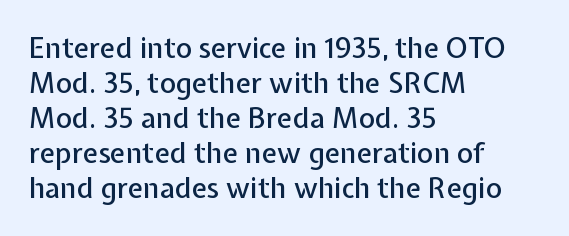
The image shows 28 px sans-serif type, upright; set left-aligned, normal line spacing (1.25x), normal letter spacing, not underlined; low stroke contrast and a medium x-height.
